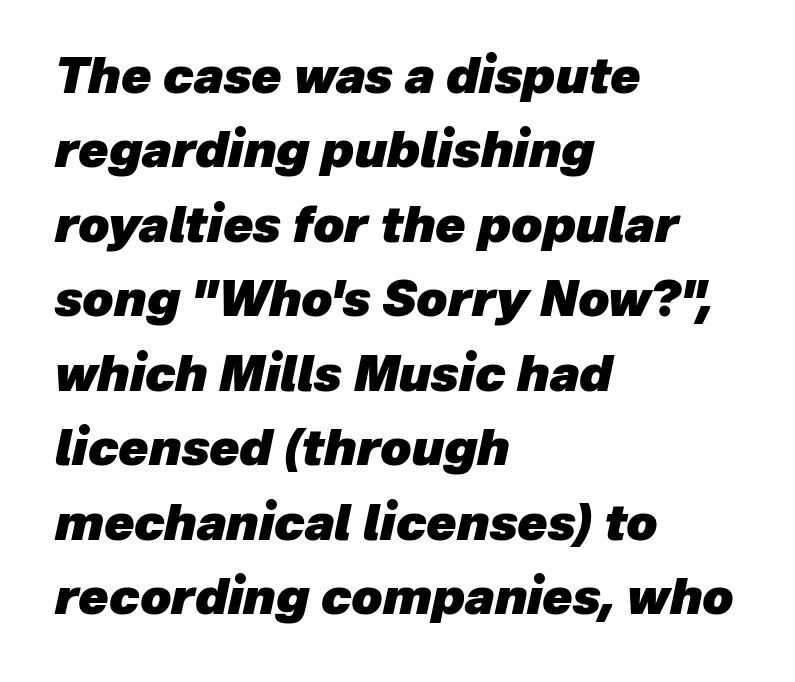
The image shows 49 px heavy type, italic (leaning right); set left-aligned, normal line spacing (1.52x), normal letter spacing, not underlined; low stroke contrast and a medium x-height.
